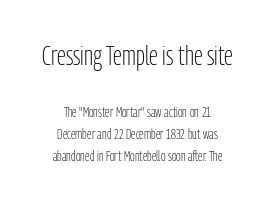
The image shows 27 px text type, upright; set centered, normal line spacing (1.59x), normal letter spacing, not underlined; the first (top) block is 1.93x larger.
